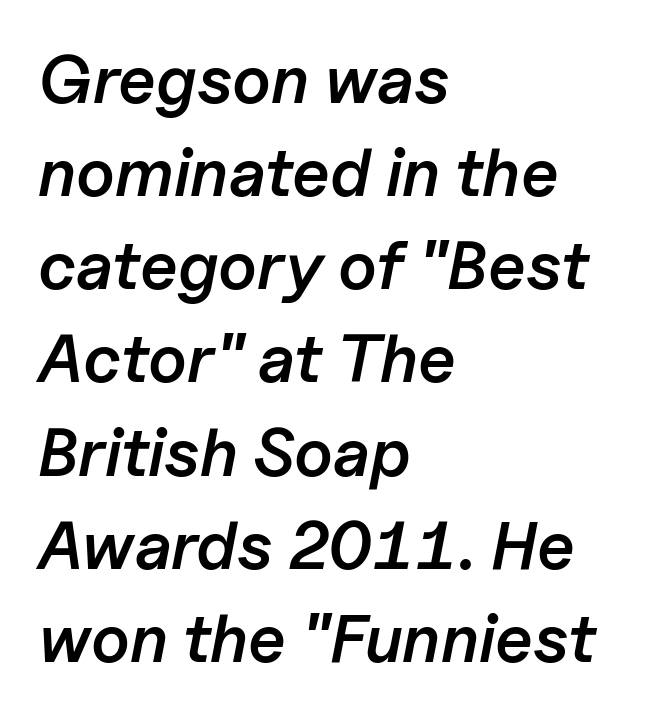
{"italic": "yes", "lean": "right", "slant_degrees": 11, "bold": "semi", "weight": "semibold", "width": "normal", "stroke_contrast": "low", "x_height": "medium", "monospaced": "no", "underline": "no", "align": "left", "line_spacing": "normal", "line_spacing_ratio": 1.39, "letter_spacing": "normal", "letter_spacing_em": 0.0, "glyph_px": 67}
